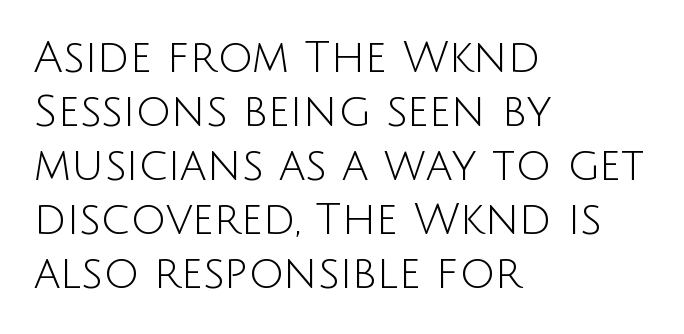
Q: Is the text bold? A: No.
Q: Is the text italic (slanted)? A: No, it is upright.
Q: Is the typeface a serif or a sans-serif typeface? A: Sans-serif.
Q: Is the text underlined? A: No.
Q: How is the paragraph aligned? A: Left-aligned.
Q: Is the spacing between letters normal or unusually wide? A: Normal.
Q: Width (condensed, normal, or wide)? A: Normal.
Q: Stroke contrast? A: Low.
Q: x-height? A: Large.
Q: Monospaced? A: No.
